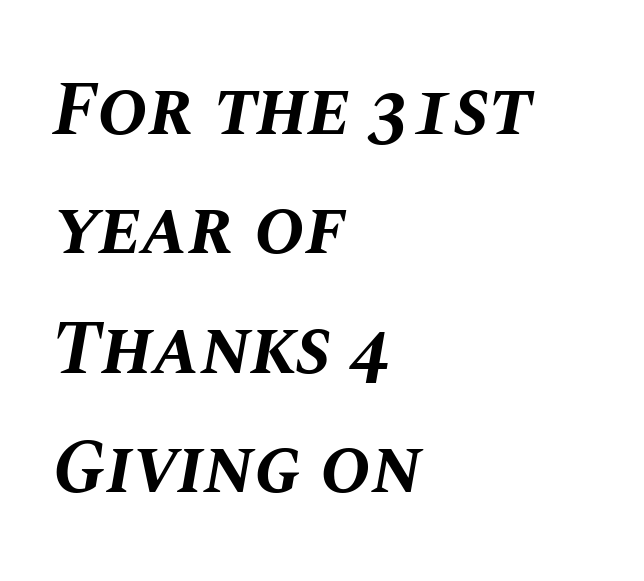
The image shows 76 px bold type, italic (leaning right); set left-aligned, normal line spacing (1.57x), normal letter spacing, not underlined; medium stroke contrast and a large x-height.
